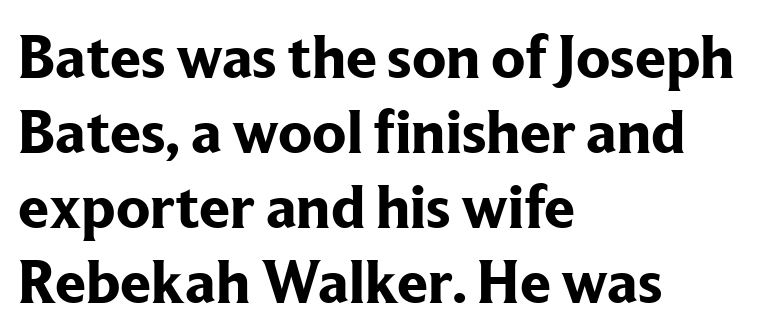
Q: Is the text bold? A: Yes.
Q: Is the text italic (slanted)? A: No, it is upright.
Q: Is the typeface a serif or a sans-serif typeface? A: Serif.
Q: Is the text underlined? A: No.
Q: How is the paragraph aligned? A: Left-aligned.
Q: Is the spacing between letters normal or unusually wide? A: Normal.
Q: Width (condensed, normal, or wide)? A: Normal.
Q: Stroke contrast? A: Low.
Q: x-height? A: Medium.
Q: Monospaced? A: No.
